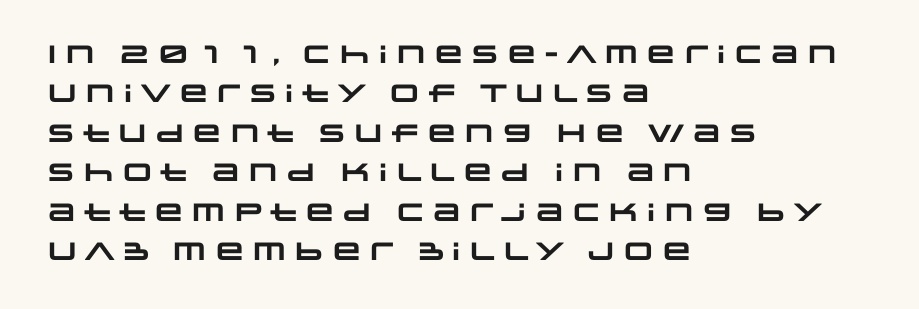
The image shows 25 px bold type; set left-aligned, normal line spacing (1.58x), normal letter spacing, not underlined.
